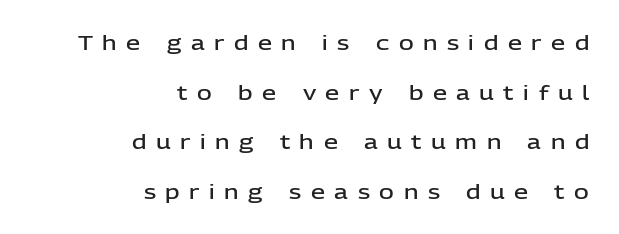
The image shows 20 px text type, upright; set right-aligned, loose line spacing (2.48x), unusually wide letter spacing (+0.48 em), not underlined.
